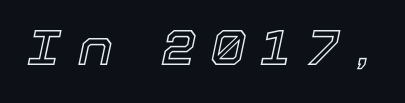
{"italic": "yes", "lean": "right", "slant_degrees": 12, "width": "normal", "x_height": "medium", "monospaced": "no", "underline": "no", "letter_spacing": "wide", "letter_spacing_em": 0.34, "glyph_px": 49}
